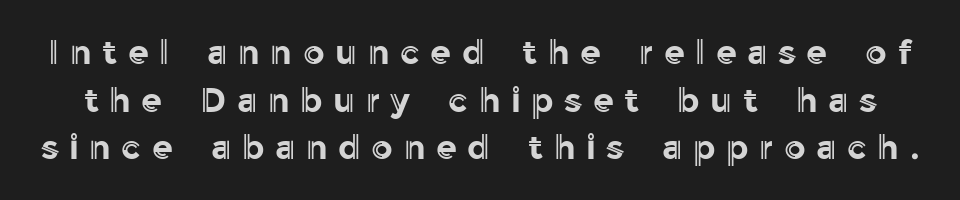
The image shows 34 px text type, upright; set normal line spacing (1.4x), unusually wide letter spacing (+0.31 em), not underlined; a medium x-height.
